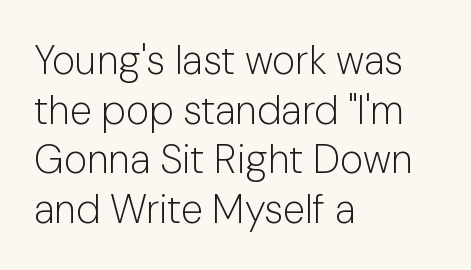
The image shows 40 px light sans-serif type, upright; set left-aligned, line spacing 1.24x, normal letter spacing, not underlined; low stroke contrast and a medium x-height.
